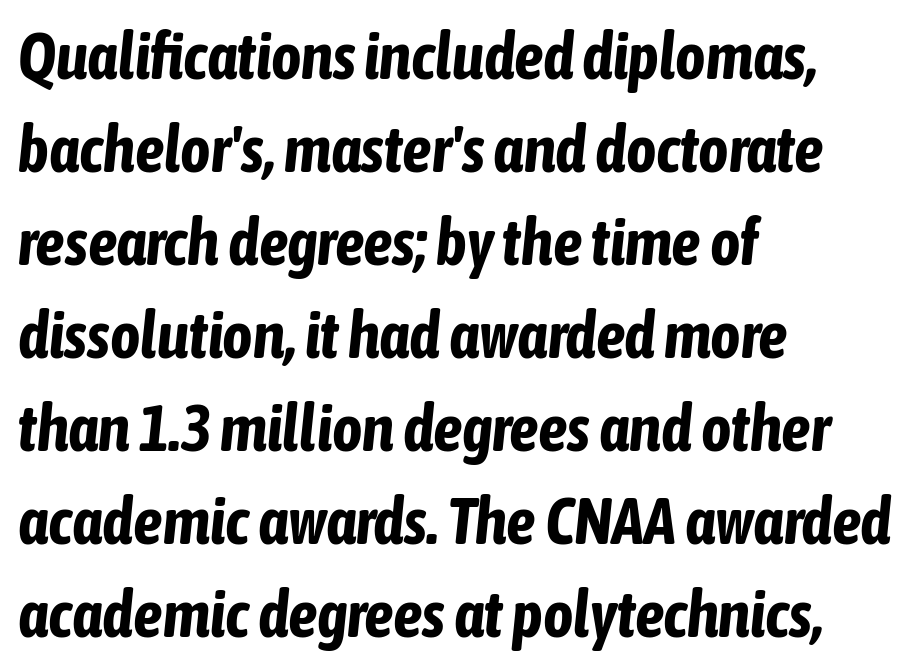
The image shows 65 px bold, condensed type, italic (leaning right); set left-aligned, normal line spacing (1.43x), normal letter spacing, not underlined; low stroke contrast and a medium x-height.
